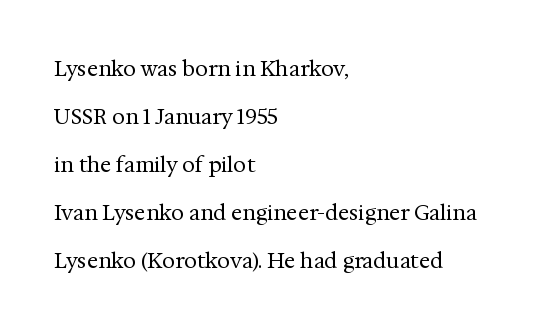
Q: Is the text bold? A: No.
Q: Is the text italic (slanted)? A: No, it is upright.
Q: Is the text underlined? A: No.
Q: How is the paragraph aligned? A: Left-aligned.
Q: Is the spacing between letters normal or unusually wide? A: Normal.
Q: Is the spacing between lines tight, normal or loose? A: Loose.
